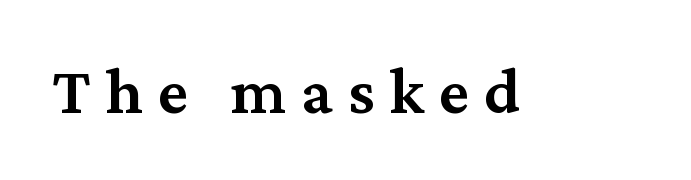
{"serif": "yes", "italic": "no", "bold": "semi", "weight": "semibold", "width": "normal", "stroke_contrast": "medium", "x_height": "medium", "monospaced": "no", "underline": "no", "letter_spacing": "wide", "letter_spacing_em": 0.22, "glyph_px": 67}
